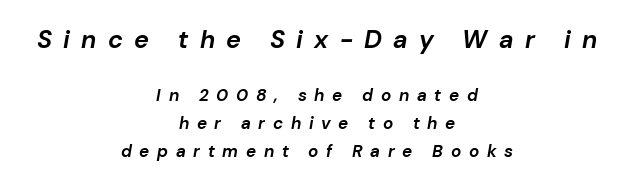
Emphasis by weight is at full strength: bold. Honestly, there is no underline to notice here at all. Glyph-to-glyph distance is far greater than everyday printed text. Yep, that's italic — everything's leaning. The earlier block is typeset at a bigger size than the later block.
